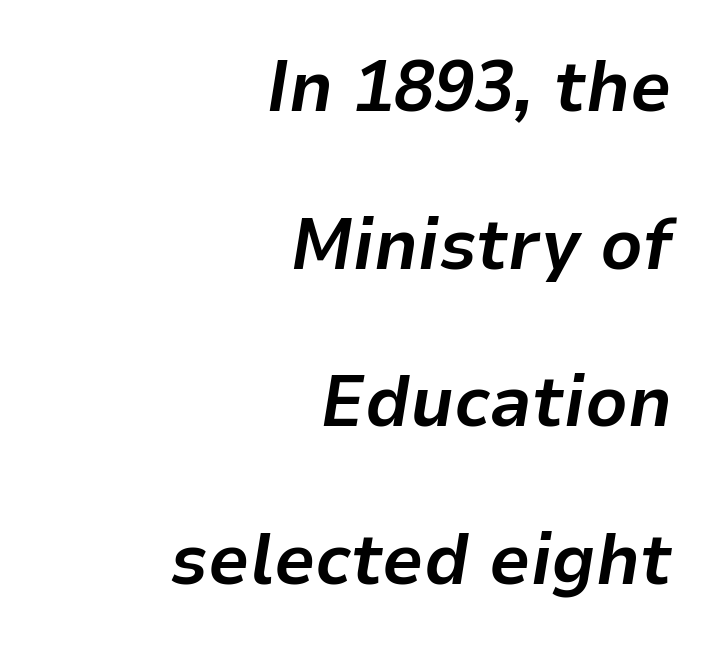
Q: Is the text bold? A: Yes.
Q: Is the text italic (slanted)? A: Yes, it leans right by about 9 degrees.
Q: Is the text underlined? A: No.
Q: How is the paragraph aligned? A: Right-aligned.
Q: Is the spacing between letters normal or unusually wide? A: Normal.
Q: Is the spacing between lines tight, normal or loose? A: Loose.
Q: Width (condensed, normal, or wide)? A: Normal.
Q: Stroke contrast? A: Low.
Q: x-height? A: Medium.
Q: Monospaced? A: No.
